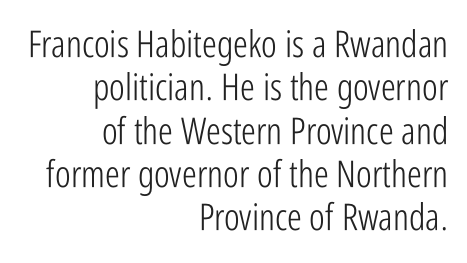
Which margin do the lines hug? The right one — the left edge is uneven. Does the lettering tilt? It doesn't — this is upright. Heaviness? Minimal to ordinary, like unemphasized prose. The text was rendered using a sans face with plain stroke endings. The face used here is rendered with its standard letterfit. The words here are not underlined.
